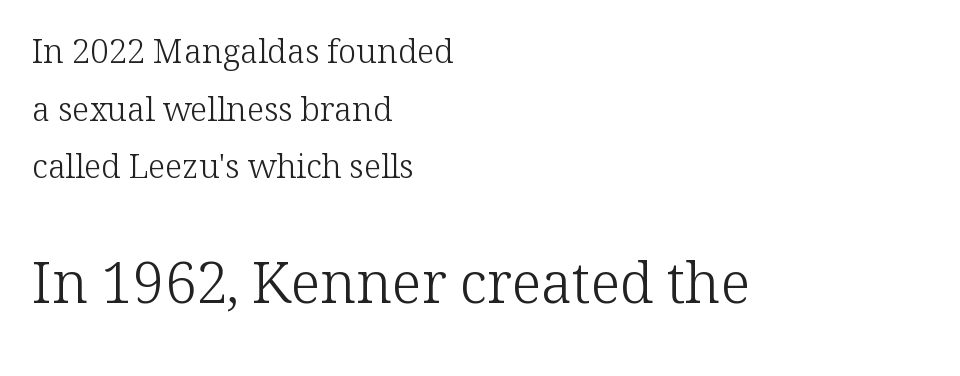
{"serif": "yes", "italic": "no", "bold": "no", "weight": "light", "width": "normal", "stroke_contrast": "low", "x_height": "medium", "monospaced": "no", "underline": "no", "align": "left", "line_spacing_ratio": 1.75, "letter_spacing": "normal", "letter_spacing_em": 0.0, "larger_block": "second", "size_ratio": 1.73, "glyph_px": 57}
